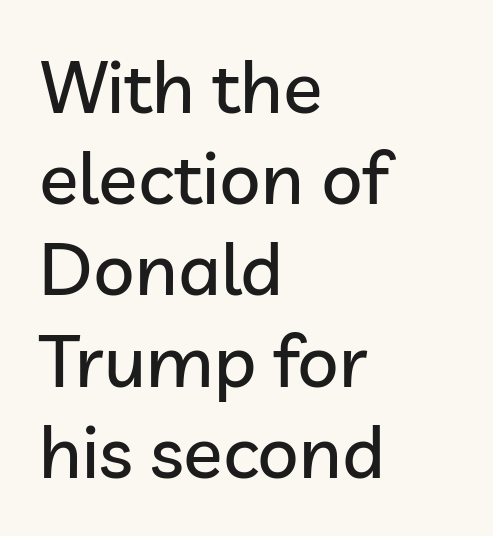
Q: Is the text italic (slanted)? A: No, it is upright.
Q: Is the typeface a serif or a sans-serif typeface? A: Sans-serif.
Q: Is the text underlined? A: No.
Q: How is the paragraph aligned? A: Left-aligned.
Q: Is the spacing between letters normal or unusually wide? A: Normal.
Q: Is the spacing between lines tight, normal or loose? A: Normal.
Q: Width (condensed, normal, or wide)? A: Normal.
Q: Stroke contrast? A: Low.
Q: x-height? A: Medium.
Q: Monospaced? A: No.
